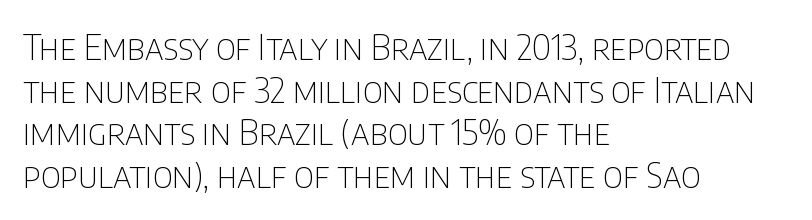
Q: Is the text bold? A: No.
Q: Is the text italic (slanted)? A: No, it is upright.
Q: Is the typeface a serif or a sans-serif typeface? A: Sans-serif.
Q: Is the text underlined? A: No.
Q: How is the paragraph aligned? A: Left-aligned.
Q: Is the spacing between letters normal or unusually wide? A: Normal.
Q: Width (condensed, normal, or wide)? A: Condensed.
Q: Stroke contrast? A: Low.
Q: x-height? A: Large.
Q: Monospaced? A: No.
